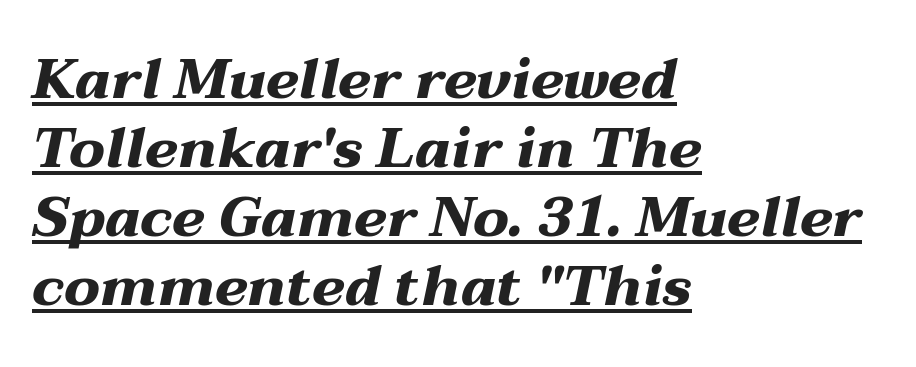
The image shows 56 px heavy, wide type, italic (leaning right); set left-aligned, line spacing 1.23x, normal letter spacing, underlined; medium stroke contrast and a medium x-height.
